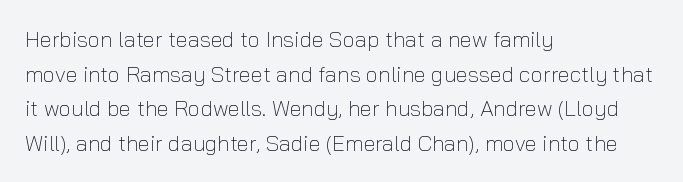
{"italic": "no", "bold": "no", "underline": "no", "align": "left", "line_spacing": "normal", "line_spacing_ratio": 1.57, "letter_spacing": "normal", "letter_spacing_em": 0.0, "glyph_px": 22}
